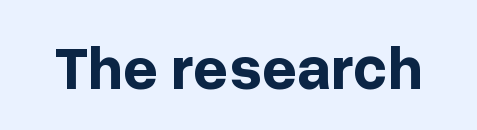
The image shows 61 px bold sans-serif type, upright; set normal letter spacing, not underlined; low stroke contrast and a medium x-height.
